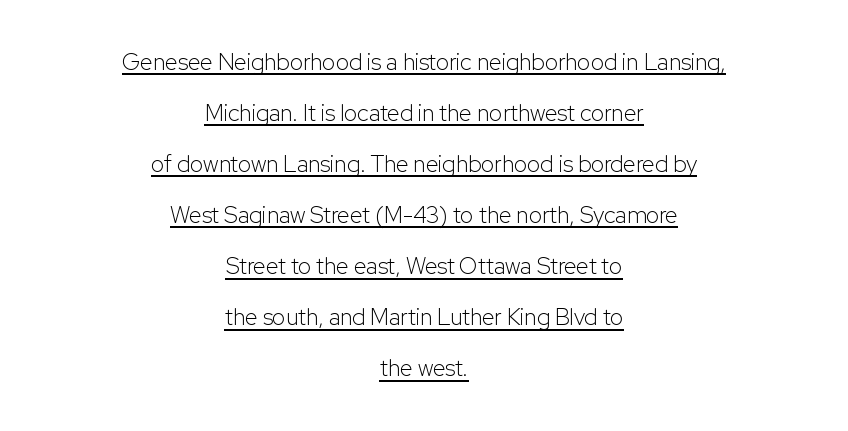
{"italic": "no", "bold": "no", "underline": "yes", "align": "center", "line_spacing": "loose", "line_spacing_ratio": 2.22, "letter_spacing": "normal", "letter_spacing_em": 0.0, "glyph_px": 23}
